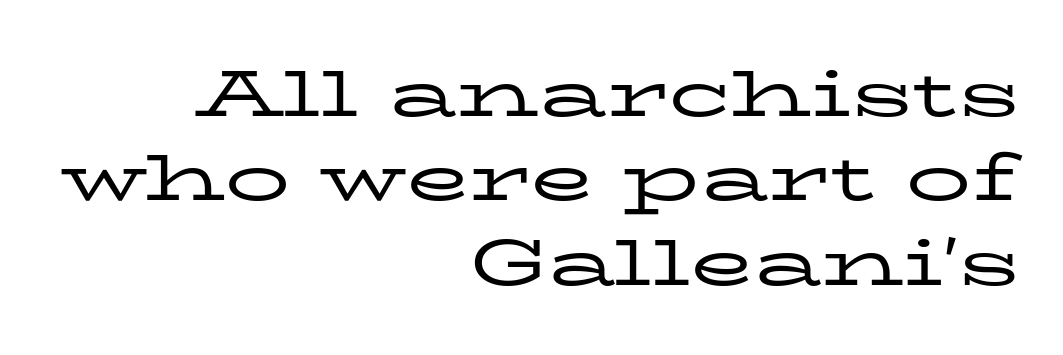
Q: Is the text bold? A: No.
Q: Is the text italic (slanted)? A: No, it is upright.
Q: Is the typeface a serif or a sans-serif typeface? A: Serif.
Q: Is the text underlined? A: No.
Q: How is the paragraph aligned? A: Right-aligned.
Q: Is the spacing between letters normal or unusually wide? A: Normal.
Q: Is the spacing between lines tight, normal or loose? A: Normal.
Q: Width (condensed, normal, or wide)? A: Wide.
Q: Stroke contrast? A: Low.
Q: x-height? A: Medium.
Q: Monospaced? A: No.
